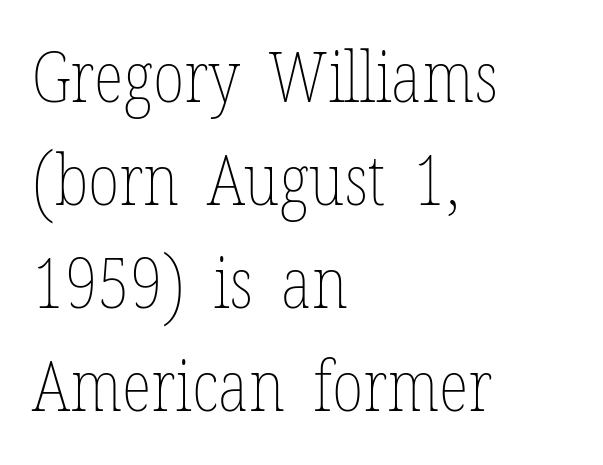
Q: Is the text bold? A: No.
Q: Is the text italic (slanted)? A: No, it is upright.
Q: Is the text underlined? A: No.
Q: How is the paragraph aligned? A: Left-aligned.
Q: Is the spacing between letters normal or unusually wide? A: Normal.
Q: Is the spacing between lines tight, normal or loose? A: Normal.
Q: Width (condensed, normal, or wide)? A: Condensed.
Q: Stroke contrast? A: Low.
Q: x-height? A: Medium.
Q: Monospaced? A: No.
